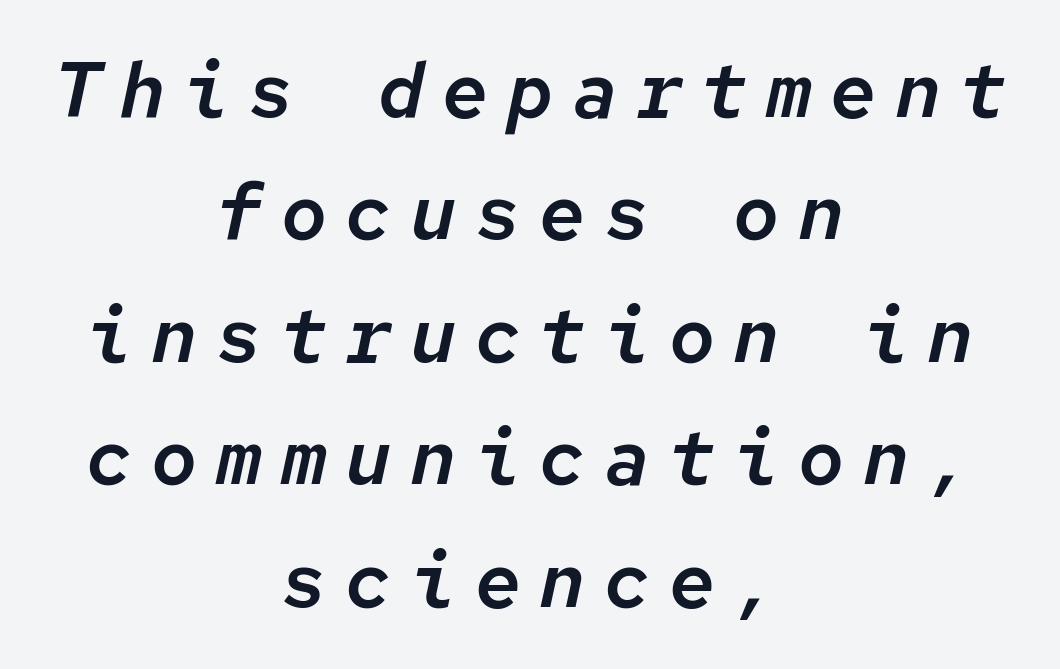
The rendering uses typewriter-style spacing with identical character cells. Regular leading. The glyphs are unaccompanied by any horizontal stroke below them. Display-style spreading of the glyphs; the letterfit is very open. Italic: yes, the glyphs are oblique. This sample is center-justified, so both line endings float freely.
